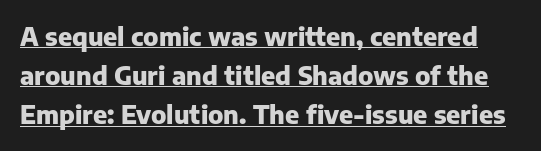
{"italic": "no", "bold": "yes", "underline": "yes", "line_spacing": "normal", "line_spacing_ratio": 1.57, "letter_spacing": "normal", "letter_spacing_em": 0.0, "glyph_px": 25}
